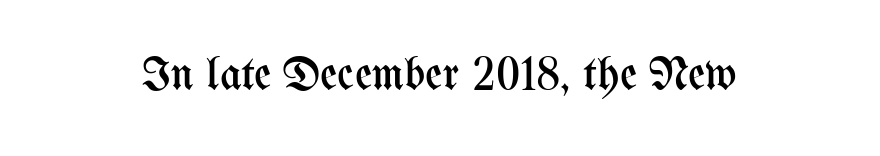
{"italic": "no", "bold": "no", "weight": "regular", "width": "condensed", "stroke_contrast": "medium", "x_height": "medium", "monospaced": "no", "underline": "no", "letter_spacing": "normal", "letter_spacing_em": 0.0, "glyph_px": 47}
